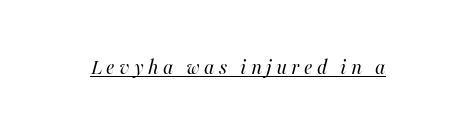
Q: Is the text bold? A: No.
Q: Is the text italic (slanted)? A: Yes, it leans right by about 16 degrees.
Q: Is the text underlined? A: Yes.
